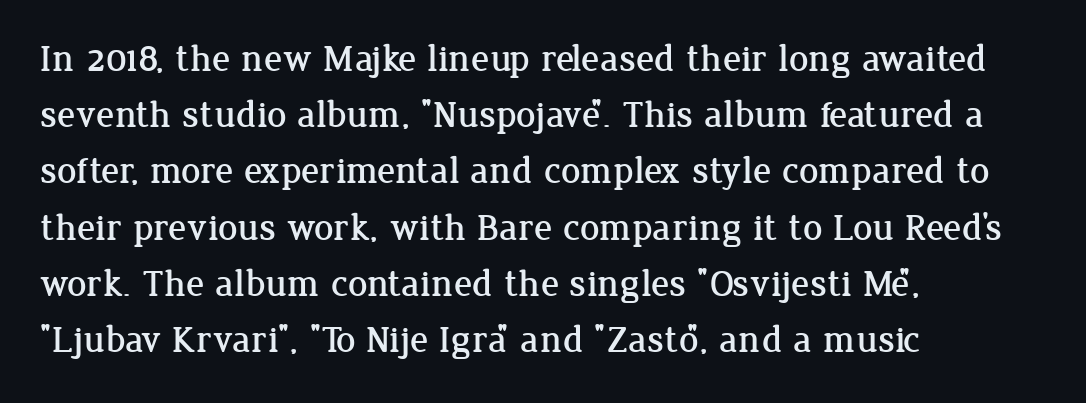
Has an underline been added? It has not. Stroke terminals: seriffed. This is roman type, the default non-slanted kind. The typesetter chose a ragged-right arrangement here.
